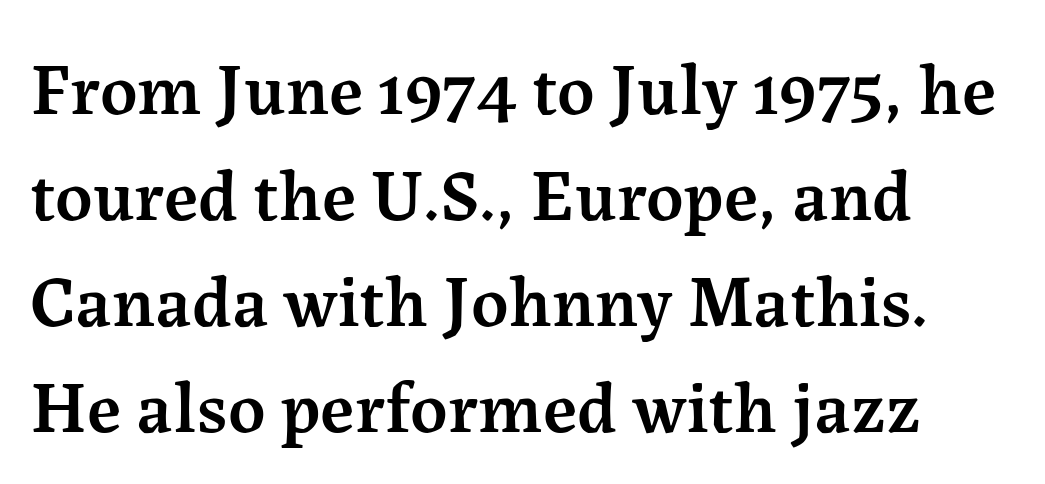
{"serif": "yes", "italic": "no", "bold": "semi", "weight": "semibold", "width": "normal", "stroke_contrast": "medium", "x_height": "medium", "monospaced": "no", "underline": "no", "align": "left", "line_spacing": "normal", "line_spacing_ratio": 1.45, "letter_spacing": "normal", "letter_spacing_em": 0.0, "glyph_px": 73}
